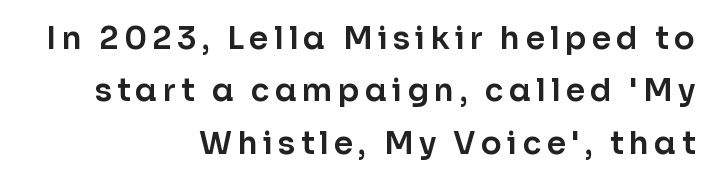
The image shows 31 px sans-serif type, upright; set right-aligned, normal line spacing (1.69x), not underlined; low stroke contrast and a medium x-height.
